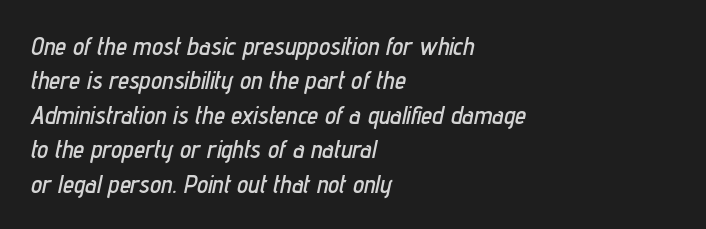
The compositor pushed each line to the left boundary. The leading is moderate, giving the passage an even texture. Characters follow at the spacing the type designer built in. The rendering applies a slant to the glyphs. The space beneath each line is pristine and unruled.
